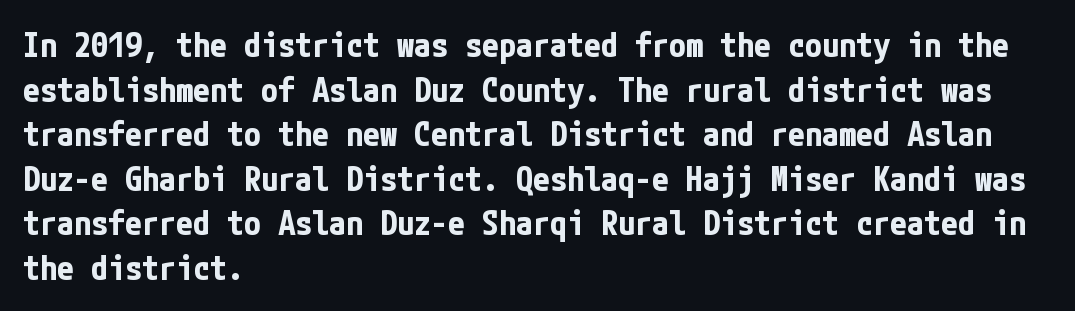
{"serif": "no", "italic": "no", "bold": "yes", "weight": "bold", "width": "condensed", "stroke_contrast": "low", "x_height": "medium", "underline": "no", "align": "left", "line_spacing": "normal", "line_spacing_ratio": 1.31, "letter_spacing": "normal", "letter_spacing_em": 0.0, "glyph_px": 34}
